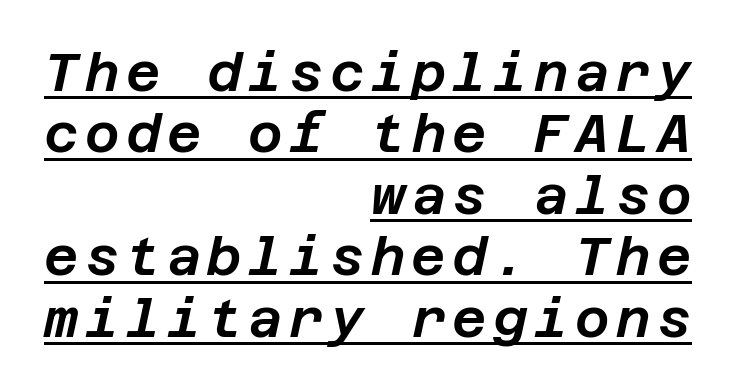
Q: Is the text italic (slanted)? A: Yes, it leans right by about 12 degrees.
Q: Is the text underlined? A: Yes.
Q: How is the paragraph aligned? A: Right-aligned.
Q: Width (condensed, normal, or wide)? A: Normal.
Q: Stroke contrast? A: Low.
Q: x-height? A: Large.
